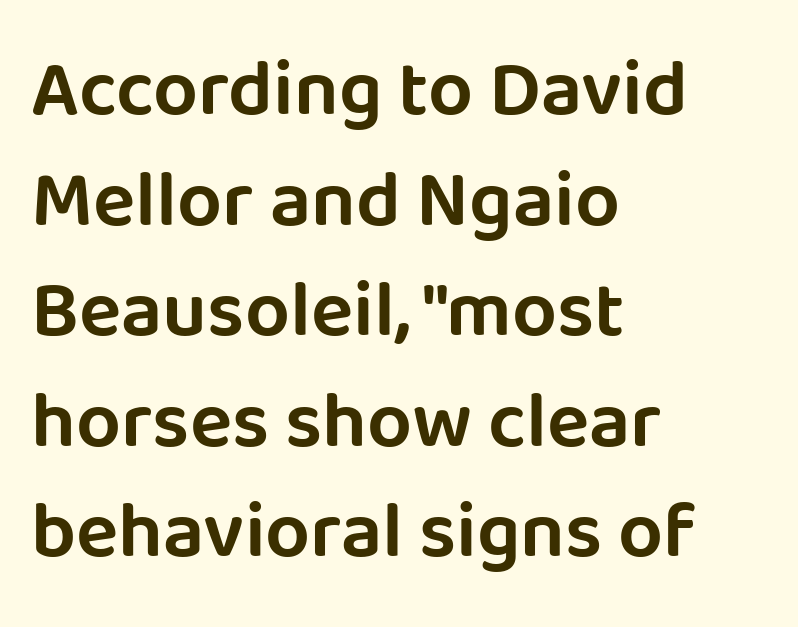
The image shows 79 px sans-serif type, upright; set left-aligned, normal line spacing (1.4x), normal letter spacing, not underlined; low stroke contrast and a large x-height.
